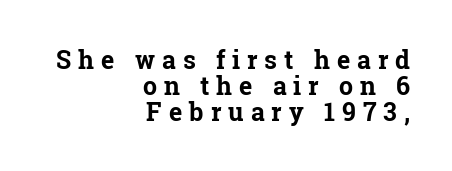
{"italic": "no", "bold": "yes", "underline": "no", "align": "right", "line_spacing": "tight", "line_spacing_ratio": 1.05, "letter_spacing": "wide", "letter_spacing_em": 0.28, "glyph_px": 25}
